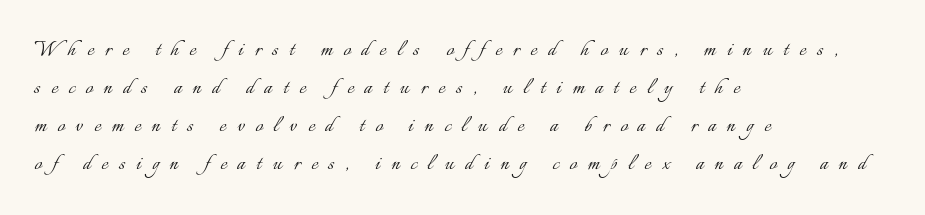
{"bold": "no", "underline": "no", "align": "left", "line_spacing": "normal", "line_spacing_ratio": 1.46, "letter_spacing": "wide", "letter_spacing_em": 0.42, "glyph_px": 26}
